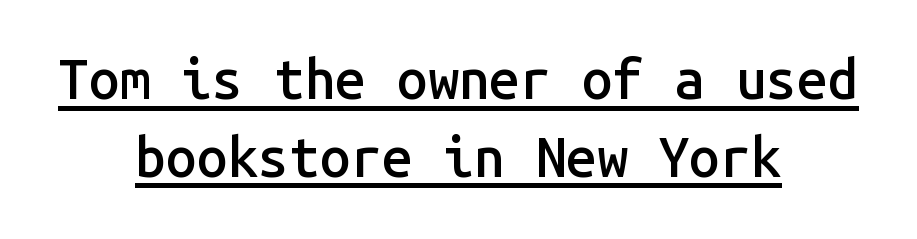
{"serif": "no", "italic": "no", "bold": "semi", "weight": "semibold", "width": "normal", "stroke_contrast": "low", "x_height": "medium", "monospaced": "yes", "underline": "yes", "align": "center", "line_spacing": "normal", "line_spacing_ratio": 1.41, "letter_spacing": "normal", "letter_spacing_em": 0.0, "glyph_px": 55}
